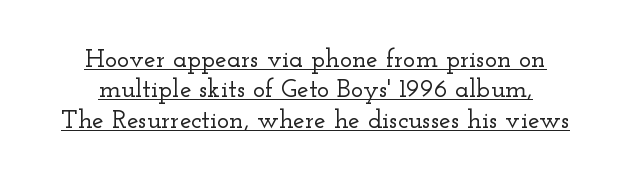
Unlike italic type, these characters show no tilt at all. The specimen includes a rule beneath the text block's lines. The face used here is rendered with its standard letterfit.
